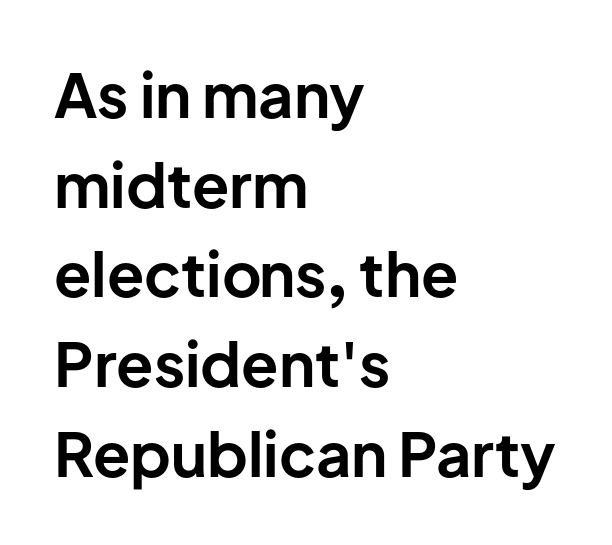
The rendering uses a bold face; every stroke is thick and dark. Spacing verdict: proportional, widths tailored to each character. Evenly set lines give the paragraph a standard silhouette. Tracking value appears to be zero — textbook default spacing.
